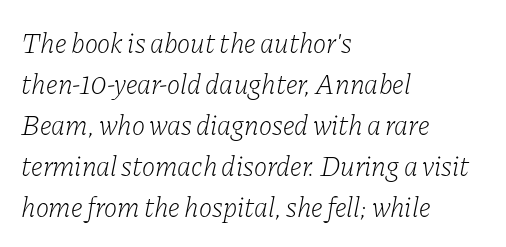
Weight: in the light-to-regular range. The type is set solid horizontally, with unmodified tracking. The paragraph has a hard left edge and a soft right edge. The space between consecutive lines is moderate.
